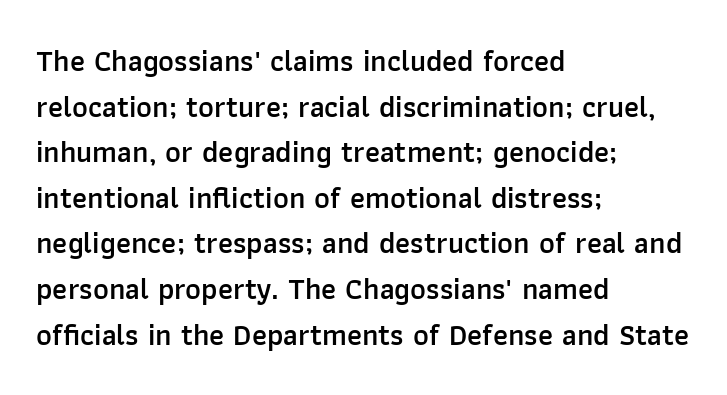
Strokes here are thickened, but only to semibold level. Classification — sans serif. Glyph-to-glyph distance matches everyday printed text. These lines are rendered in a variable-pitch font. Only glyphs here, with clear space below each row. The passage is arranged the way most books set body copy — flush left.
